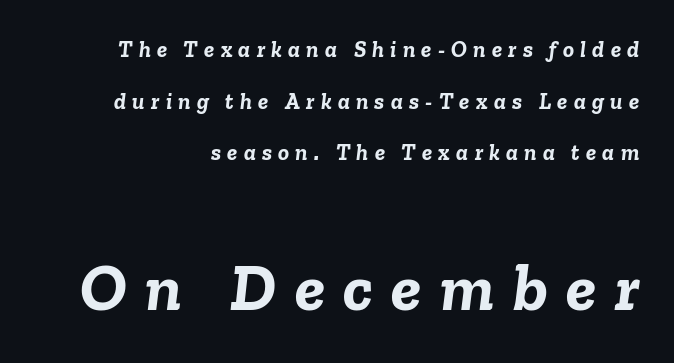
{"italic": "yes", "lean": "right", "slant_degrees": 6, "bold": "yes", "weight": "semibold", "width": "normal", "stroke_contrast": "low", "x_height": "medium", "monospaced": "no", "underline": "no", "align": "right", "line_spacing": "loose", "line_spacing_ratio": 2.25, "letter_spacing": "wide", "letter_spacing_em": 0.27, "larger_block": "second", "size_ratio": 2.96, "glyph_px": 68}
